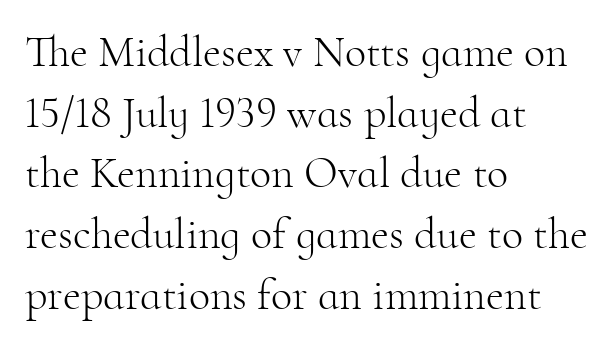
Lines of text with bare space underneath. Looks like regular typesetting: each glyph gets only the width it needs. The lines sit at an ordinary, default distance from one another. The characters display serif detailing at their extremities. These lines were composed using upright roman letters. Caption: multi-line text, flush left, ragged right.
